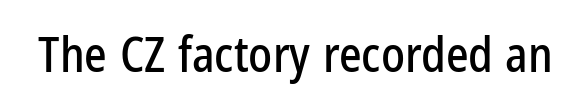
The image shows 48 px condensed sans-serif type, upright; set normal letter spacing, not underlined; low stroke contrast and a medium x-height.
